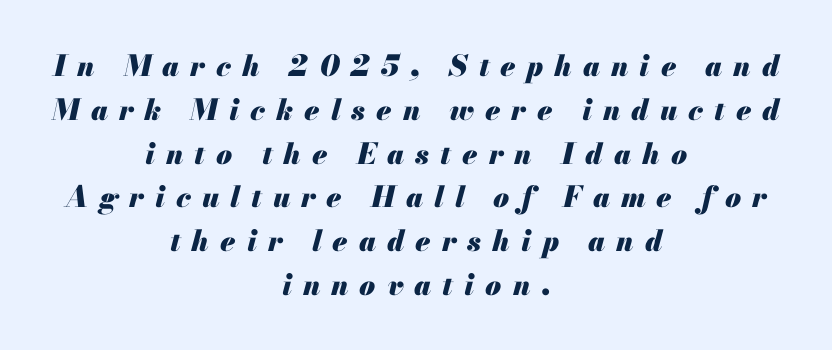
{"italic": "yes", "lean": "right", "slant_degrees": 13, "bold": "yes", "weight": "heavy", "width": "normal", "stroke_contrast": "medium", "x_height": "small", "monospaced": "no", "underline": "no", "align": "center", "line_spacing": "normal", "line_spacing_ratio": 1.51, "letter_spacing": "wide", "letter_spacing_em": 0.38, "glyph_px": 29}
